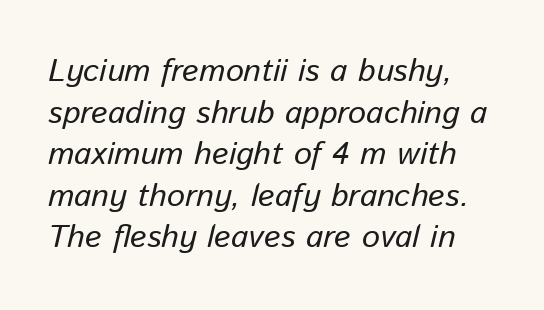
Q: Is the text bold? A: No.
Q: Is the text italic (slanted)? A: Yes, it leans right by about 13 degrees.
Q: Is the text underlined? A: No.
Q: Is the spacing between letters normal or unusually wide? A: Normal.
Q: Is the spacing between lines tight, normal or loose? A: Normal.
Q: Width (condensed, normal, or wide)? A: Normal.
Q: Stroke contrast? A: Low.
Q: x-height? A: Medium.
Q: Monospaced? A: No.
